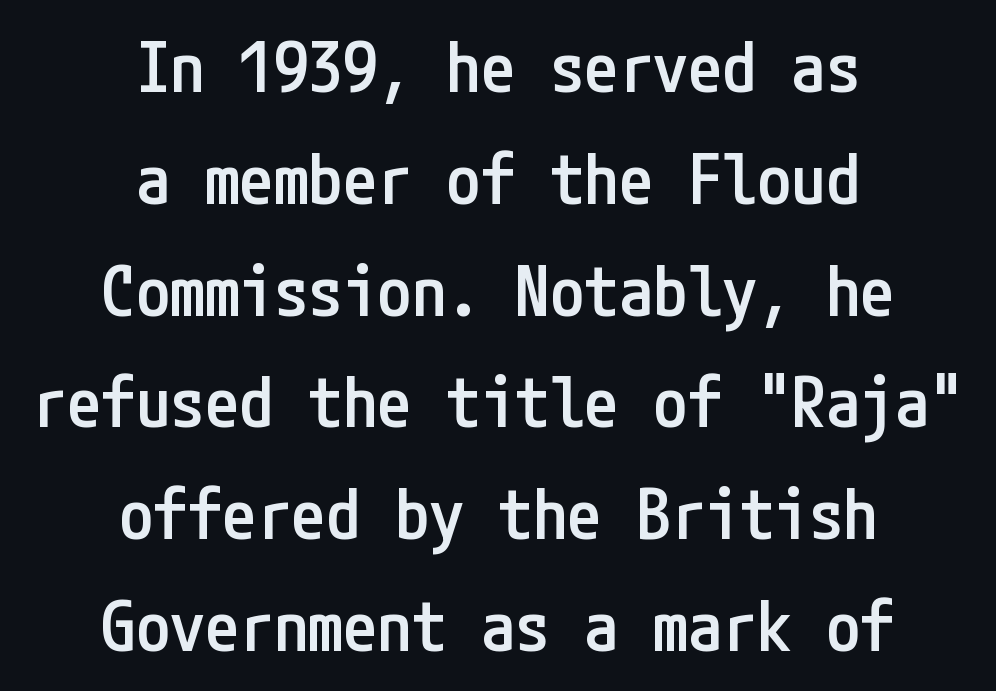
This is the in-between weight designers call semibold or demi. The glyphs are unaccompanied by any horizontal stroke below them. I'd call this a sans setting — the letters go barefoot. These lines keep a tight, regular rhythm from letter to letter.
